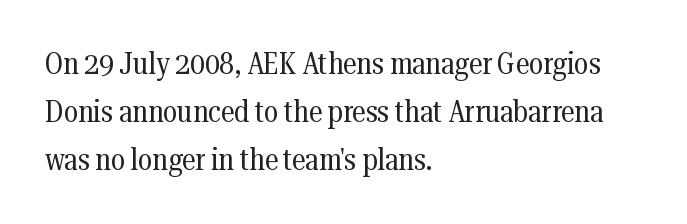
The image shows 31 px regular-weight, condensed serif type, upright; set left-aligned, normal line spacing (1.55x), normal letter spacing, not underlined; medium stroke contrast and a medium x-height.
